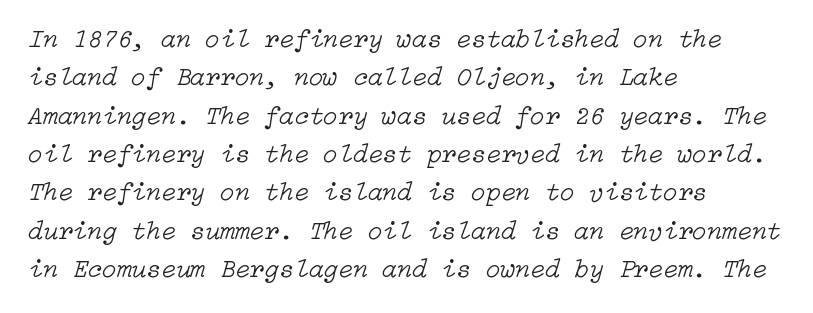
{"italic": "yes", "lean": "right", "slant_degrees": 15, "bold": "no", "underline": "no", "align": "left", "line_spacing": "normal", "line_spacing_ratio": 1.42, "letter_spacing": "normal", "letter_spacing_em": 0.0, "glyph_px": 27}
